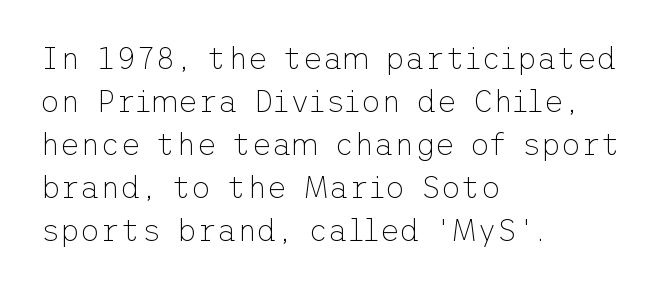
Examine the stroke ends and you'll find no serifs. Ascenders rise straight up at ninety degrees. Reading down the block, your eye returns to a fixed left position each line. The specimen omits any rule beneath the text block's lines.
